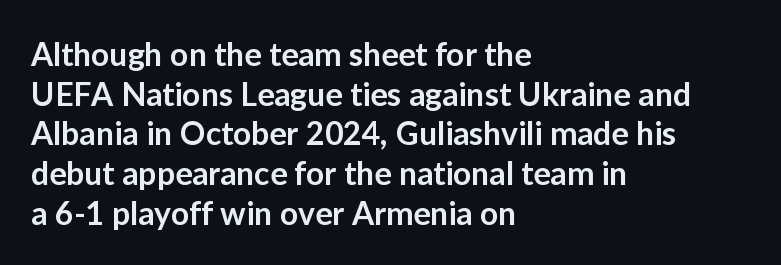
Q: Is the text bold? A: Semi-bold.
Q: Is the text italic (slanted)? A: No, it is upright.
Q: Is the typeface a serif or a sans-serif typeface? A: Sans-serif.
Q: Is the text underlined? A: No.
Q: How is the paragraph aligned? A: Left-aligned.
Q: Is the spacing between letters normal or unusually wide? A: Normal.
Q: Width (condensed, normal, or wide)? A: Normal.
Q: Stroke contrast? A: Low.
Q: x-height? A: Medium.
Q: Monospaced? A: No.
